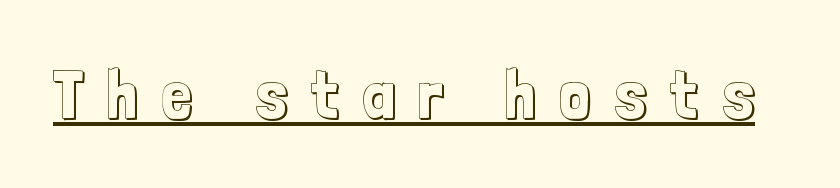
Q: Is the text italic (slanted)? A: No, it is upright.
Q: Is the text underlined? A: Yes.
Q: Is the spacing between letters normal or unusually wide? A: Unusually wide.
Q: Width (condensed, normal, or wide)? A: Condensed.
Q: x-height? A: Medium.
Q: Monospaced? A: No.
